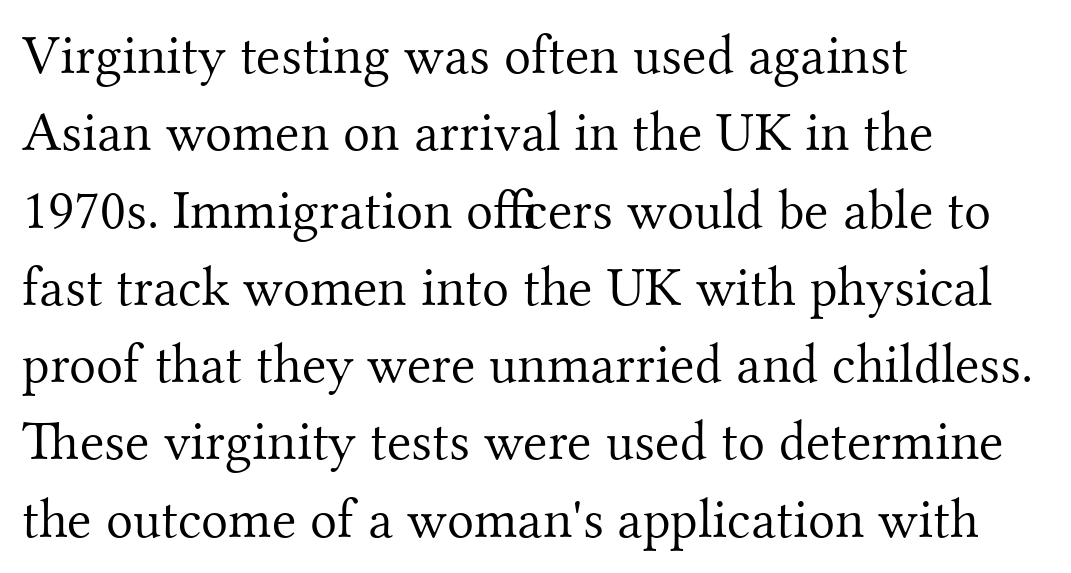
The gaps between neighbouring characters are ordinary and unremarkable. Yep, those are serifs on the letters. The rendering uses a moderate line-height, typical for paragraphs. The axis of the letterforms is exactly vertical. Caption: multi-line text, flush left, ragged right.
